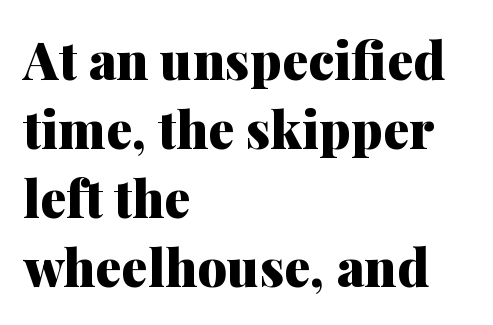
Compared with an ordinary text face, these strokes are far heavier — a full bold. The baseline area is clear. Interline gaps are of average width in this sample. These lines keep a tight, regular rhythm from letter to letter. The typesetter chose a ragged-right arrangement here. Stroke terminals: seriffed.
